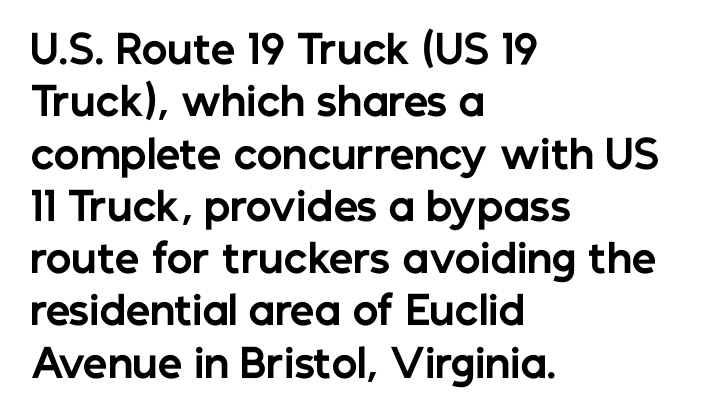
This is roman type, the default non-slanted kind. Heavy-handed strokes throughout: this text is bold. Is this a sans? Yes — the strokes have no serifs. Descender tails drop into unmarked territory. The rendering keeps characters at their native spacing.
